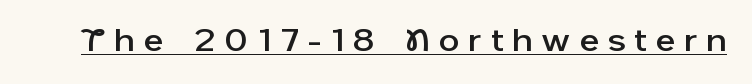
{"serif": "no", "italic": "no", "width": "normal", "stroke_contrast": "low", "x_height": "medium", "monospaced": "no", "underline": "yes", "letter_spacing": "wide", "letter_spacing_em": 0.31, "glyph_px": 32}
